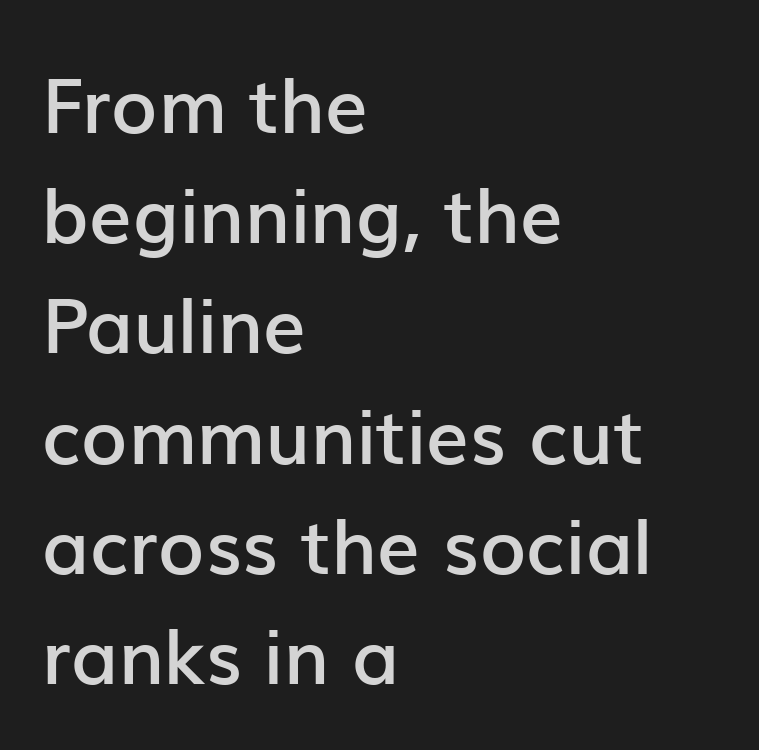
The image shows 76 px semibold sans-serif type, upright; set left-aligned, normal line spacing (1.45x), normal letter spacing, not underlined; low stroke contrast and a medium x-height.
